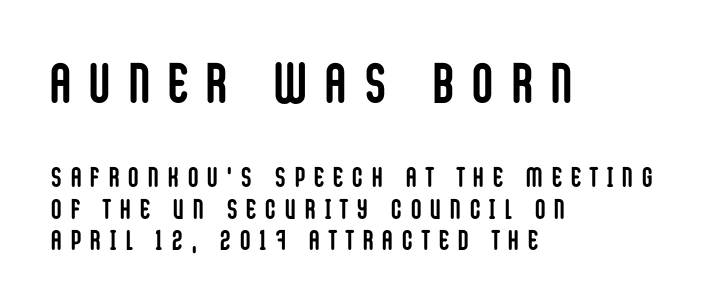
{"serif": "no", "italic": "no", "bold": "yes", "weight": "semibold", "width": "condensed", "stroke_contrast": "low", "x_height": "large", "monospaced": "no", "underline": "no", "align": "left", "line_spacing": "tight", "line_spacing_ratio": 1.14, "letter_spacing": "wide", "letter_spacing_em": 0.34, "larger_block": "first", "size_ratio": 2.0, "glyph_px": 56}
